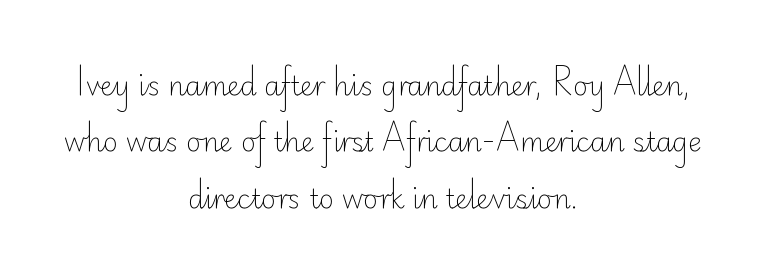
Each line is balanced around a shared central axis. Each stroke keeps to a modest, everyday thickness or less. The font's upright variant was chosen for this text. Interline gaps are noticeably wide in this sample. Standard letterfit; no display-style spreading of the glyphs. Check under the words: just untouched page.
